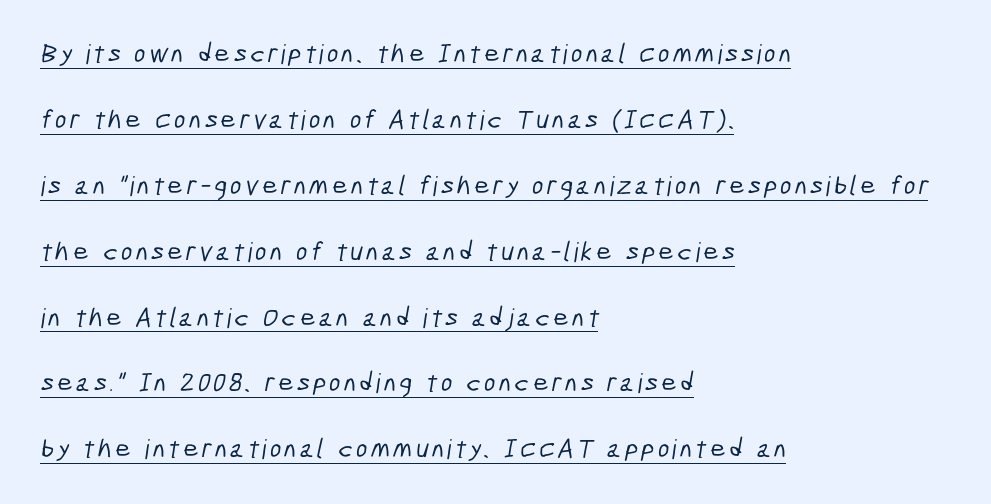
The rendering uses a large line-height, opening up the rows. Every row of glyphs begins at an identical x-position on the left. Quick note: underline on.
